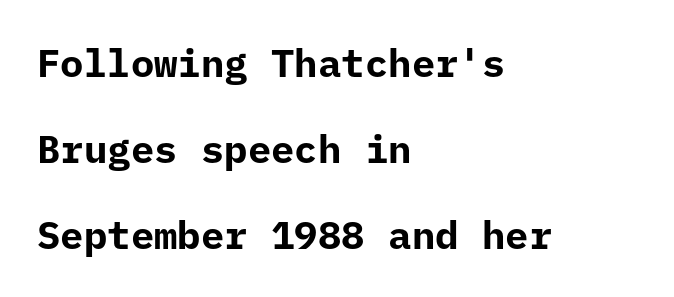
The image shows 39 px bold sans-serif type, upright, monospaced; set left-aligned, loose line spacing (2.2x), normal letter spacing, not underlined; low stroke contrast and a medium x-height.
